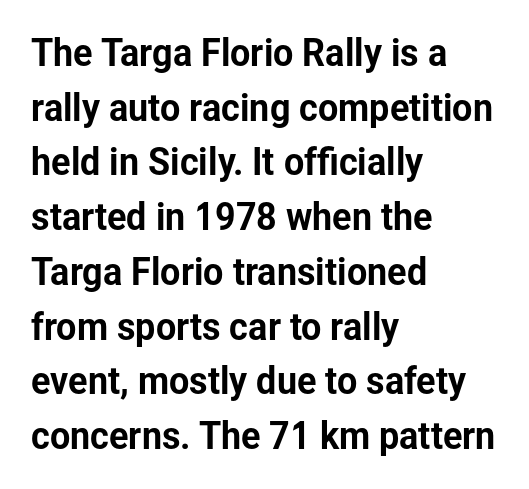
Q: Is the text italic (slanted)? A: No, it is upright.
Q: Is the typeface a serif or a sans-serif typeface? A: Sans-serif.
Q: Is the text underlined? A: No.
Q: How is the paragraph aligned? A: Left-aligned.
Q: Is the spacing between letters normal or unusually wide? A: Normal.
Q: Is the spacing between lines tight, normal or loose? A: Normal.
Q: Width (condensed, normal, or wide)? A: Normal.
Q: Stroke contrast? A: Low.
Q: x-height? A: Medium.
Q: Monospaced? A: No.
